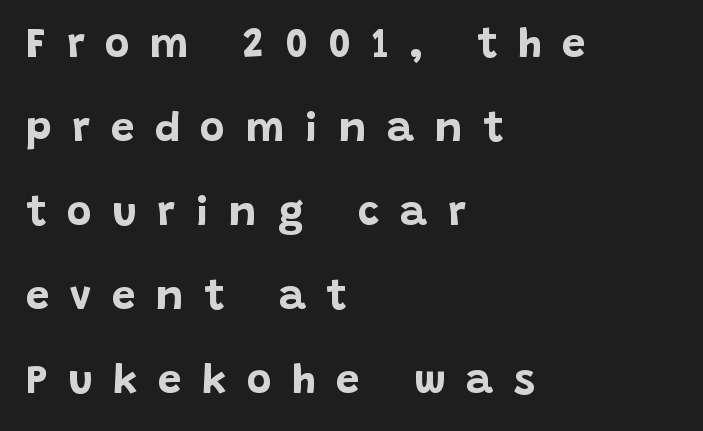
The image shows 42 px bold sans-serif type, upright; set left-aligned, loose line spacing (2.0x), unusually wide letter spacing (+0.49 em), not underlined; low stroke contrast and a large x-height.
